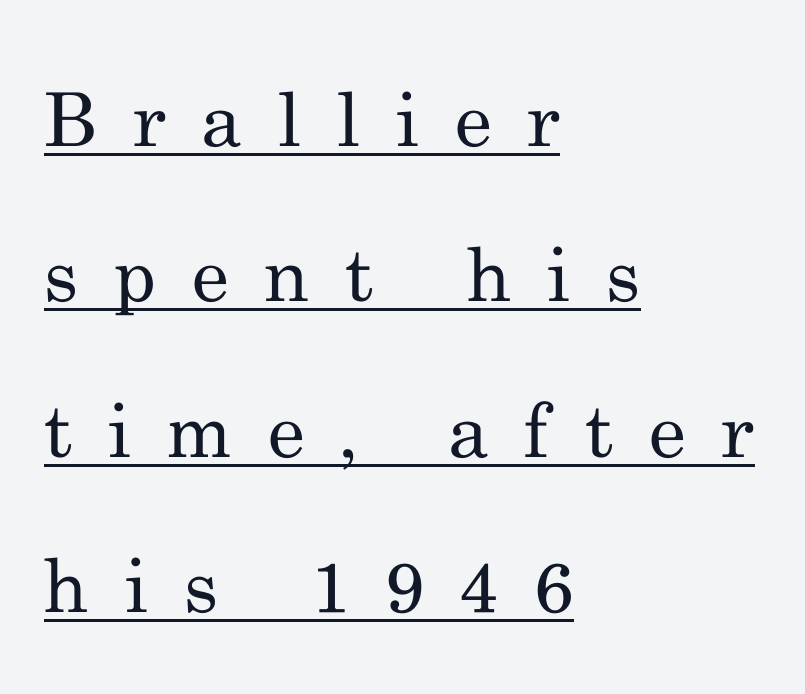
A classic flush-left, rag-right setting is used for this passage. Designer's note — italics off, roman on. Glyph-to-glyph distance is far greater than everyday printed text. A serif font was chosen for this passage.
